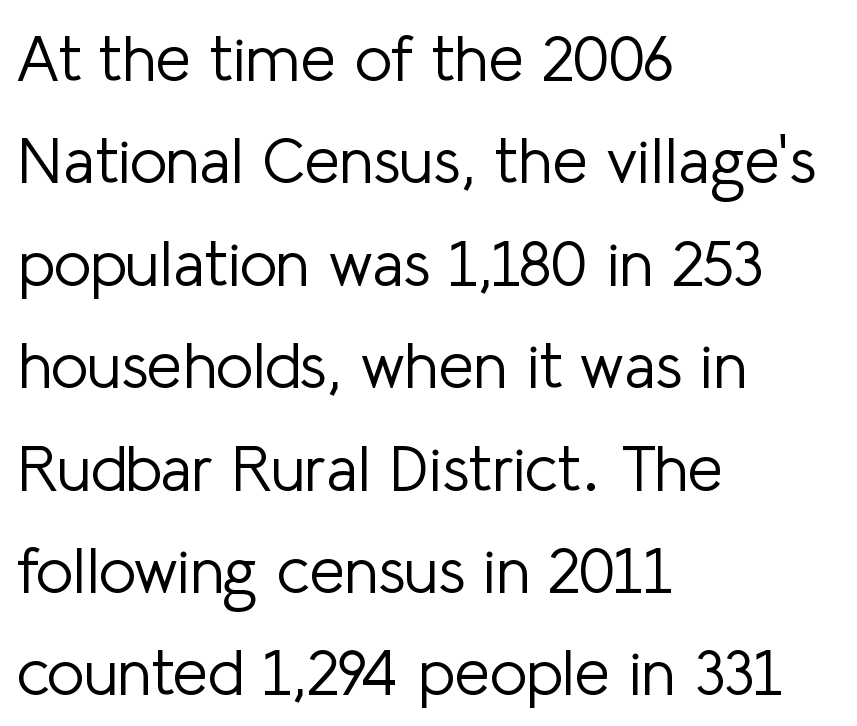
Q: Is the text bold? A: No.
Q: Is the text italic (slanted)? A: No, it is upright.
Q: Is the typeface a serif or a sans-serif typeface? A: Sans-serif.
Q: Is the text underlined? A: No.
Q: How is the paragraph aligned? A: Left-aligned.
Q: Is the spacing between letters normal or unusually wide? A: Normal.
Q: Is the spacing between lines tight, normal or loose? A: Normal.
Q: Width (condensed, normal, or wide)? A: Normal.
Q: Stroke contrast? A: Low.
Q: x-height? A: Medium.
Q: Monospaced? A: No.
